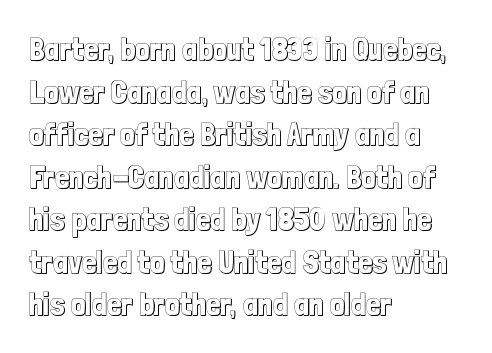
{"italic": "no", "width": "condensed", "x_height": "medium", "monospaced": "no", "underline": "no", "align": "left", "line_spacing": "normal", "line_spacing_ratio": 1.33, "letter_spacing": "normal", "letter_spacing_em": 0.0, "glyph_px": 32}
